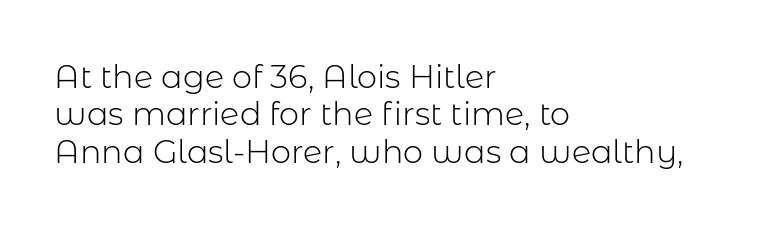
Visually the block forms a straight wall on the left and a jagged coastline on the right. Is the stroke heavy? The answer is a plain regular-or-lighter. Unlike italic type, these characters show no tilt at all. This rendering leaves character spacing at its baseline value.
